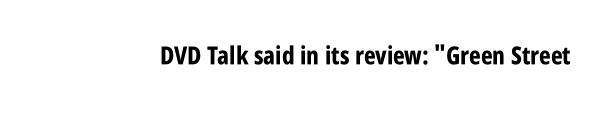
Q: Is the text bold? A: Yes.
Q: Is the text italic (slanted)? A: No, it is upright.
Q: Is the text underlined? A: No.
Q: Is the spacing between letters normal or unusually wide? A: Normal.
